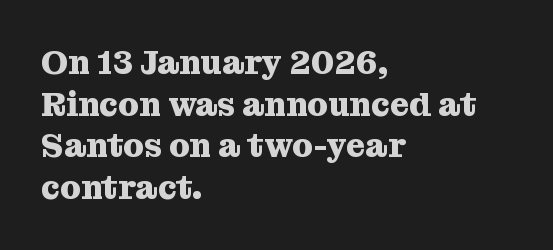
The image shows 33 px heavy serif type, upright; set left-aligned, normal line spacing (1.26x), normal letter spacing, not underlined; medium stroke contrast and a medium x-height.
